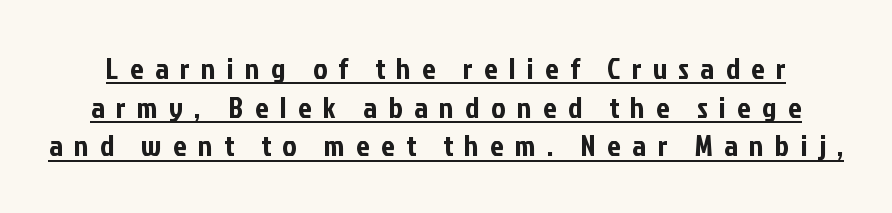
Somebody hit Ctrl+U on this one — the words are underlined. The axis of the letterforms is exactly vertical. Tracking value appears strongly positive — letters spread wide. Nothing sits at the stroke ends, so this counts as sans-serif. Do the characters align in a grid? No, the font is proportional. In terms of leading, this rendering sits right in the middle.
